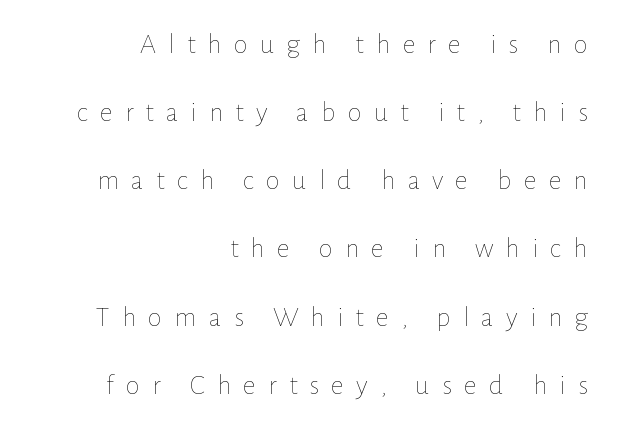
If you drew a line through each stem, it would be perfectly vertical. Each row of text sits above clean, open space. These lines are set flush right with a ragged left edge. These lines have a slow, spaced-out rhythm from letter to letter. Bold? No — there's no thickening of the strokes. Successive baselines arrive slowly, with a big drop between each.
